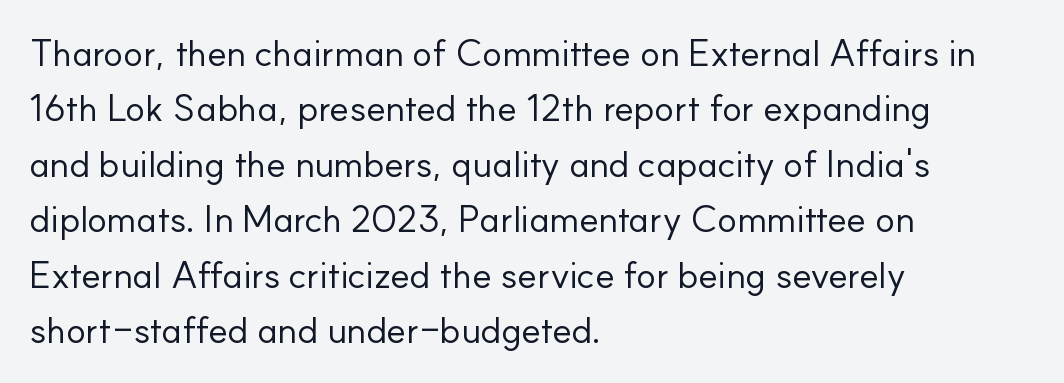
This rendering employs a face without finishing strokes, i.e., a sans-serif. Note the varied advance widths — an 'i' is clearly narrower than an 'm'. These glyphs show unthickened strokes, regular width or finer. Just letters on the line, the space beneath them empty. Each new line begins a customary step beneath the previous one.
